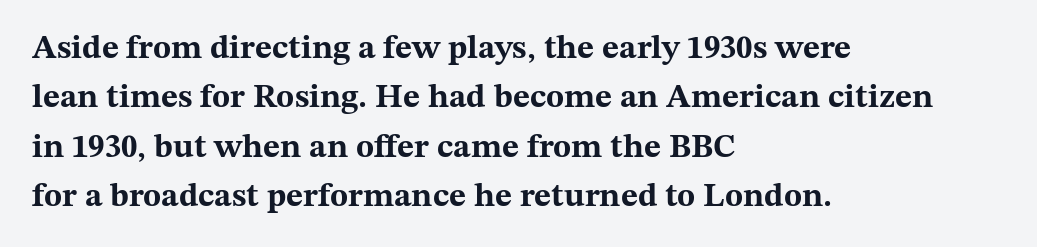
Q: Is the text bold? A: Yes.
Q: Is the text italic (slanted)? A: No, it is upright.
Q: Is the typeface a serif or a sans-serif typeface? A: Serif.
Q: Is the text underlined? A: No.
Q: How is the paragraph aligned? A: Left-aligned.
Q: Is the spacing between letters normal or unusually wide? A: Normal.
Q: Is the spacing between lines tight, normal or loose? A: Normal.
Q: Width (condensed, normal, or wide)? A: Wide.
Q: Stroke contrast? A: Medium.
Q: x-height? A: Medium.
Q: Monospaced? A: No.
